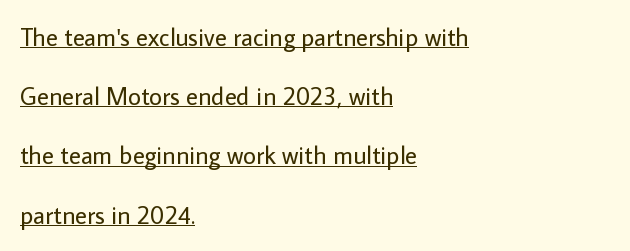
Q: Is the text bold? A: No.
Q: Is the text italic (slanted)? A: No, it is upright.
Q: Is the text underlined? A: Yes.
Q: How is the paragraph aligned? A: Left-aligned.
Q: Is the spacing between letters normal or unusually wide? A: Normal.
Q: Is the spacing between lines tight, normal or loose? A: Loose.
